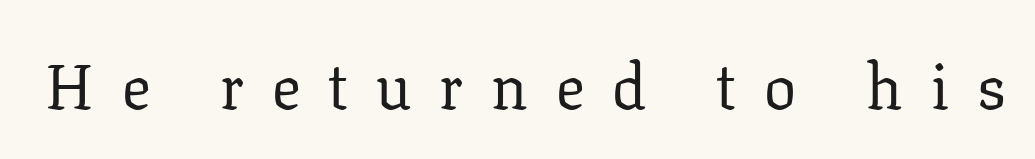
Q: Is the text bold? A: No.
Q: Is the text italic (slanted)? A: No, it is upright.
Q: Is the typeface a serif or a sans-serif typeface? A: Serif.
Q: Is the text underlined? A: No.
Q: Is the spacing between letters normal or unusually wide? A: Unusually wide.
Q: Width (condensed, normal, or wide)? A: Normal.
Q: Stroke contrast? A: Low.
Q: x-height? A: Medium.
Q: Monospaced? A: No.
